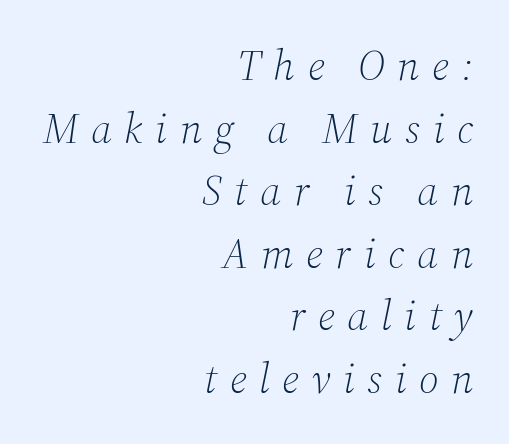
Q: Is the text bold? A: No.
Q: Is the text italic (slanted)? A: Yes, it leans right by about 12 degrees.
Q: Is the typeface a serif or a sans-serif typeface? A: Serif.
Q: Is the text underlined? A: No.
Q: How is the paragraph aligned? A: Right-aligned.
Q: Is the spacing between letters normal or unusually wide? A: Unusually wide.
Q: Is the spacing between lines tight, normal or loose? A: Normal.
Q: Width (condensed, normal, or wide)? A: Normal.
Q: Stroke contrast? A: Medium.
Q: x-height? A: Medium.
Q: Monospaced? A: No.
